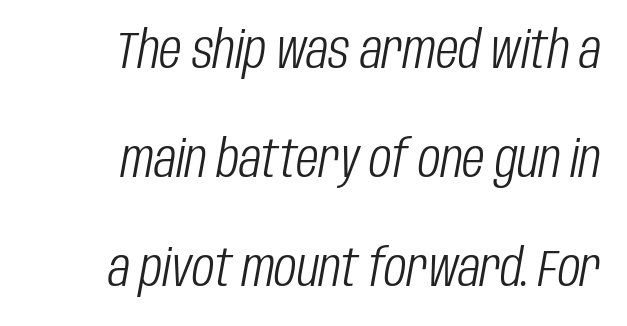
Does the copy run flush right? Yes — the right margin is perfectly even. Letter spacing: default. In terms of leading, this rendering errs on the spacious side. Stems here are at most as thick as an everyday book face. Beneath every word, the page is bare. Varying glyph widths throughout — classic text-font behaviour.
